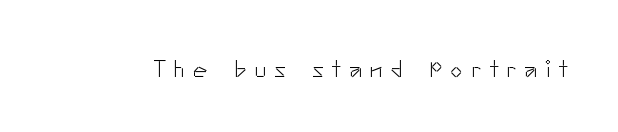
Q: Is the text bold? A: No.
Q: Is the text italic (slanted)? A: No, it is upright.
Q: Is the text underlined? A: No.
Q: Is the spacing between letters normal or unusually wide? A: Unusually wide.
